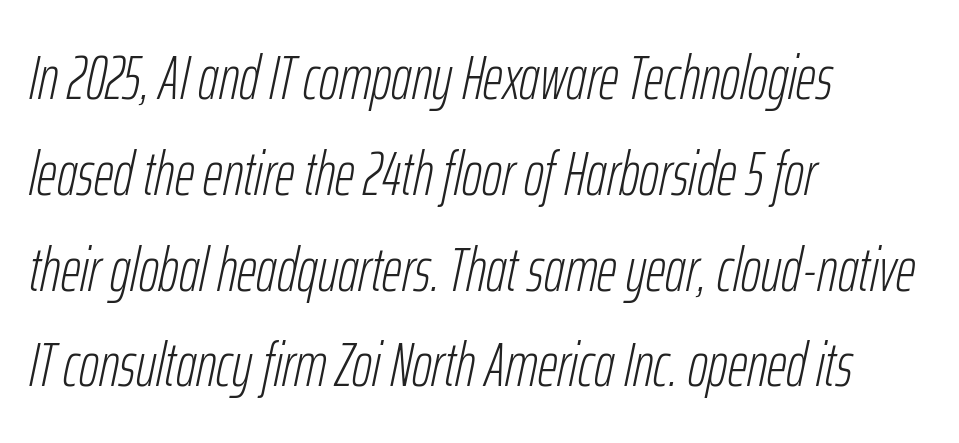
The text block is weighted toward the left margin, trailing off unevenly rightward. Weight: not bold — regular or lighter. Honestly, there is no underline to notice here at all. The letters are slanted; this is an italic face. Reading down the column, the eye jumps a familiar distance to each next line.
